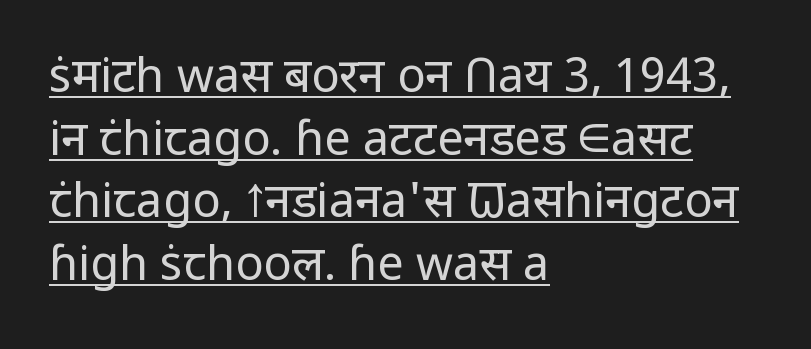
Q: Is the text bold? A: No.
Q: Is the text italic (slanted)? A: No, it is upright.
Q: Is the typeface a serif or a sans-serif typeface? A: Sans-serif.
Q: Is the text underlined? A: Yes.
Q: How is the paragraph aligned? A: Left-aligned.
Q: Is the spacing between letters normal or unusually wide? A: Normal.
Q: Is the spacing between lines tight, normal or loose? A: Normal.
Q: Width (condensed, normal, or wide)? A: Normal.
Q: Stroke contrast? A: Low.
Q: x-height? A: Medium.
Q: Monospaced? A: No.
